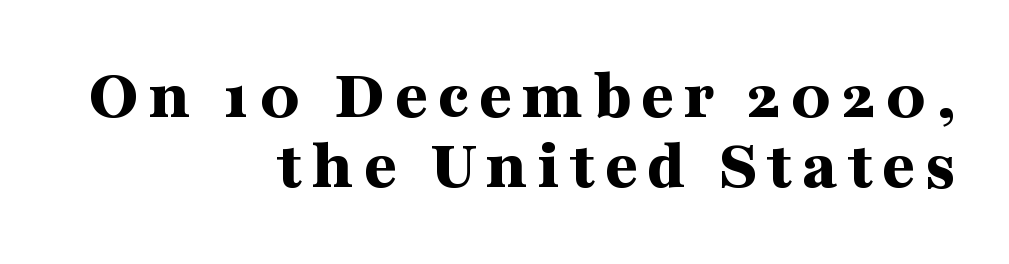
{"serif": "yes", "italic": "no", "bold": "yes", "weight": "bold", "width": "wide", "stroke_contrast": "medium", "x_height": "medium", "monospaced": "no", "underline": "no", "align": "right", "line_spacing": "tight", "line_spacing_ratio": 0.98, "glyph_px": 71}
